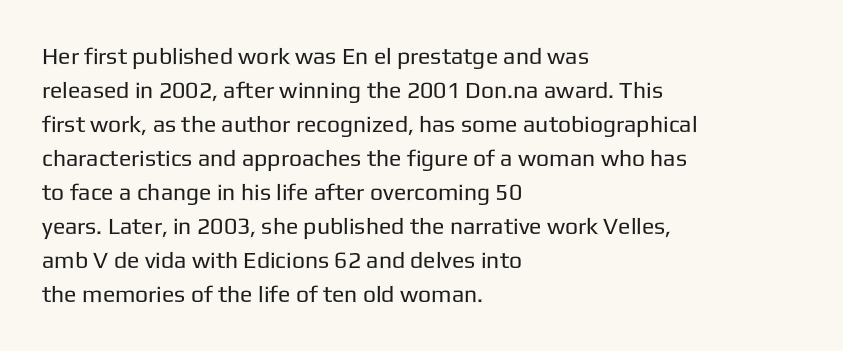
The image shows 23 px text type, upright; set left-aligned, normal line spacing (1.48x), normal letter spacing, not underlined.
